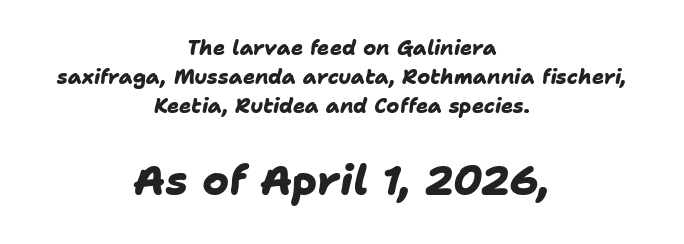
{"serif": "no", "bold": "yes", "weight": "heavy", "width": "normal", "stroke_contrast": "low", "x_height": "medium", "monospaced": "no", "underline": "no", "align": "center", "line_spacing": "normal", "line_spacing_ratio": 1.44, "letter_spacing": "normal", "letter_spacing_em": 0.0, "larger_block": "second", "size_ratio": 2.05, "glyph_px": 41}
